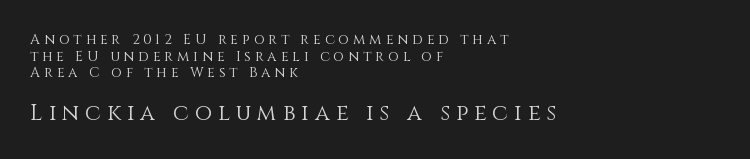
{"italic": "no", "bold": "no", "underline": "no", "align": "left", "line_spacing_ratio": 1.19, "letter_spacing": "wide", "letter_spacing_em": 0.28, "larger_block": "second", "size_ratio": 1.57, "glyph_px": 22}
